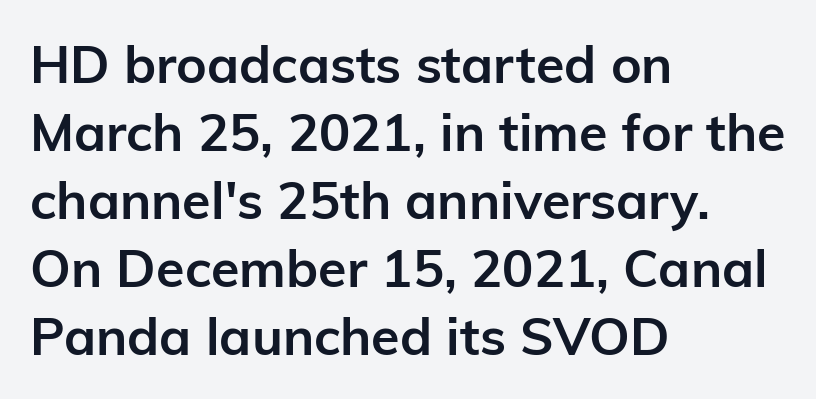
Q: Is the text bold? A: Yes.
Q: Is the text italic (slanted)? A: No, it is upright.
Q: Is the typeface a serif or a sans-serif typeface? A: Sans-serif.
Q: Is the text underlined? A: No.
Q: How is the paragraph aligned? A: Left-aligned.
Q: Is the spacing between letters normal or unusually wide? A: Normal.
Q: Is the spacing between lines tight, normal or loose? A: Normal.
Q: Width (condensed, normal, or wide)? A: Normal.
Q: Stroke contrast? A: Low.
Q: x-height? A: Medium.
Q: Monospaced? A: No.
